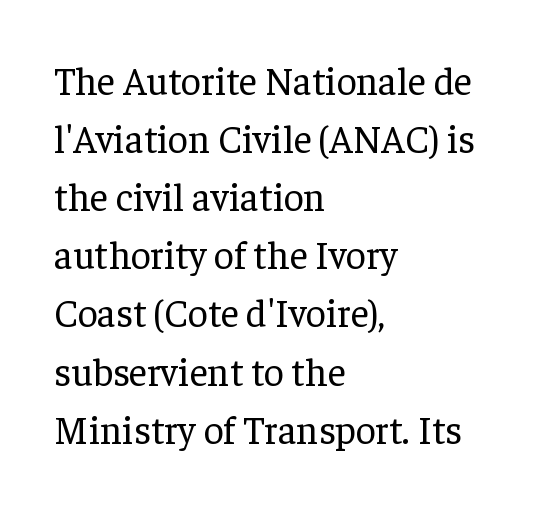
Nothing heavy about these letters — not bold at all. The font family rendered here belongs to the serif group. Students, note that the glyphs here touch the page at normal intervals. The lettering stays uniformly vertical, giving the passage a roman look.
